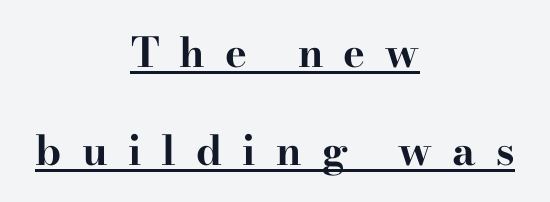
Q: Is the text bold? A: Yes.
Q: Is the text italic (slanted)? A: No, it is upright.
Q: Is the typeface a serif or a sans-serif typeface? A: Serif.
Q: Is the text underlined? A: Yes.
Q: How is the paragraph aligned? A: Centered.
Q: Is the spacing between letters normal or unusually wide? A: Unusually wide.
Q: Is the spacing between lines tight, normal or loose? A: Loose.
Q: Width (condensed, normal, or wide)? A: Wide.
Q: Stroke contrast? A: High.
Q: x-height? A: Small.
Q: Monospaced? A: No.
